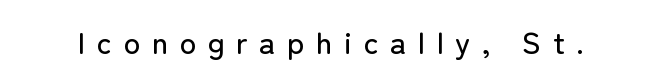
{"serif": "no", "italic": "no", "width": "normal", "stroke_contrast": "low", "x_height": "medium", "monospaced": "no", "underline": "no", "letter_spacing": "wide", "letter_spacing_em": 0.37, "glyph_px": 31}
